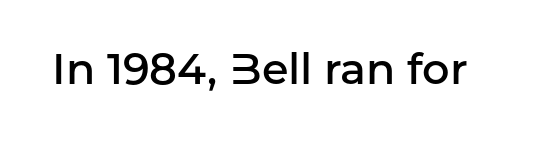
The image shows 43 px semibold sans-serif type, upright; set normal letter spacing, not underlined; low stroke contrast and a medium x-height.
